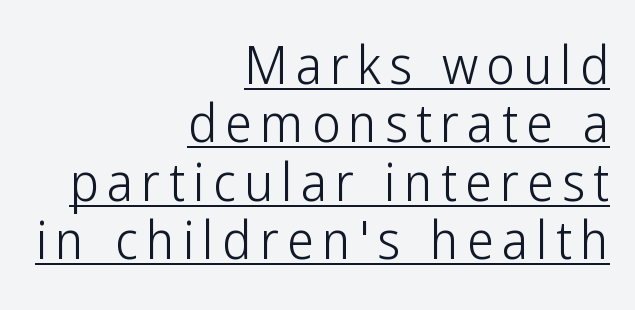
Q: Is the text bold? A: No.
Q: Is the text italic (slanted)? A: No, it is upright.
Q: Is the typeface a serif or a sans-serif typeface? A: Sans-serif.
Q: Is the text underlined? A: Yes.
Q: How is the paragraph aligned? A: Right-aligned.
Q: Is the spacing between lines tight, normal or loose? A: Tight.
Q: Width (condensed, normal, or wide)? A: Condensed.
Q: Stroke contrast? A: Low.
Q: x-height? A: Medium.
Q: Monospaced? A: No.
